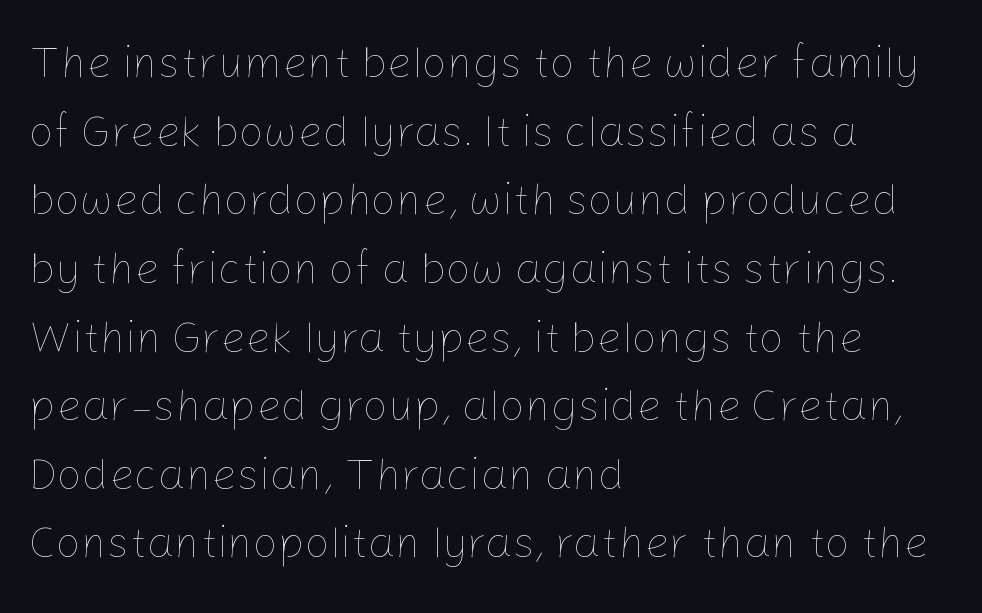
Q: Is the text bold? A: No.
Q: Is the text italic (slanted)? A: No, it is upright.
Q: Is the text underlined? A: No.
Q: How is the paragraph aligned? A: Left-aligned.
Q: Is the spacing between letters normal or unusually wide? A: Normal.
Q: Is the spacing between lines tight, normal or loose? A: Normal.
Q: Width (condensed, normal, or wide)? A: Normal.
Q: Stroke contrast? A: Low.
Q: x-height? A: Medium.
Q: Monospaced? A: No.
